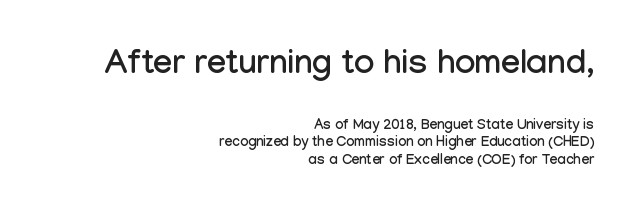
{"serif": "no", "italic": "no", "width": "condensed", "stroke_contrast": "low", "x_height": "medium", "monospaced": "no", "underline": "no", "align": "right", "line_spacing": "normal", "line_spacing_ratio": 1.25, "letter_spacing": "normal", "letter_spacing_em": 0.0, "larger_block": "first", "size_ratio": 2.43, "glyph_px": 34}
